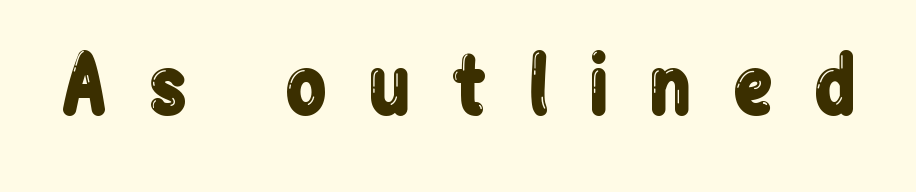
These lines are rendered in a variable-pitch font. Serifs: no, the terminals of the letterforms are clean. The space directly below the letters is spotless. The font's upright variant was chosen for this text. Substantial extra tracking has been applied to these lines.
